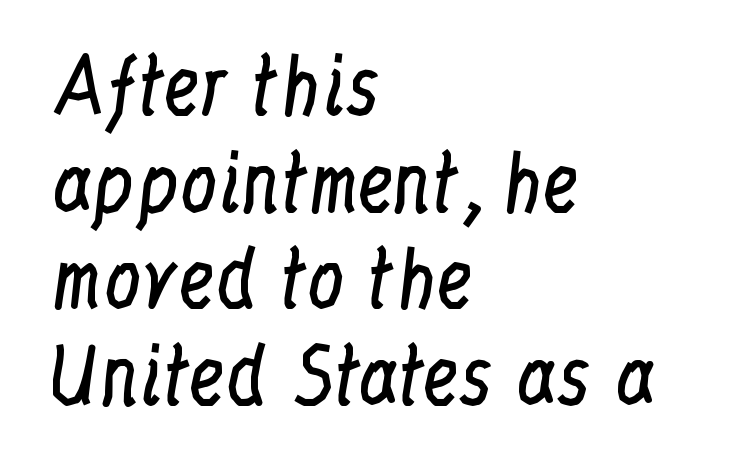
The image shows 75 px regular-weight, condensed serif type; set left-aligned, normal line spacing (1.29x), normal letter spacing, not underlined; low stroke contrast and a medium x-height.
